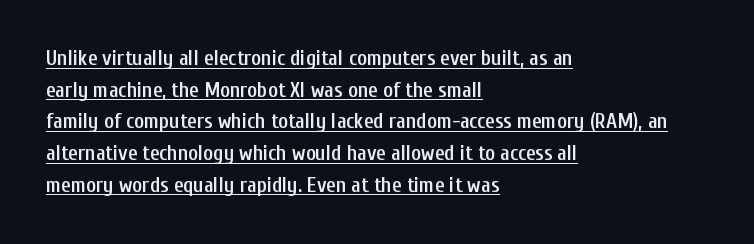
{"italic": "no", "bold": "semi", "underline": "yes", "align": "left", "line_spacing": "normal", "line_spacing_ratio": 1.51, "letter_spacing": "normal", "letter_spacing_em": 0.0, "glyph_px": 21}
